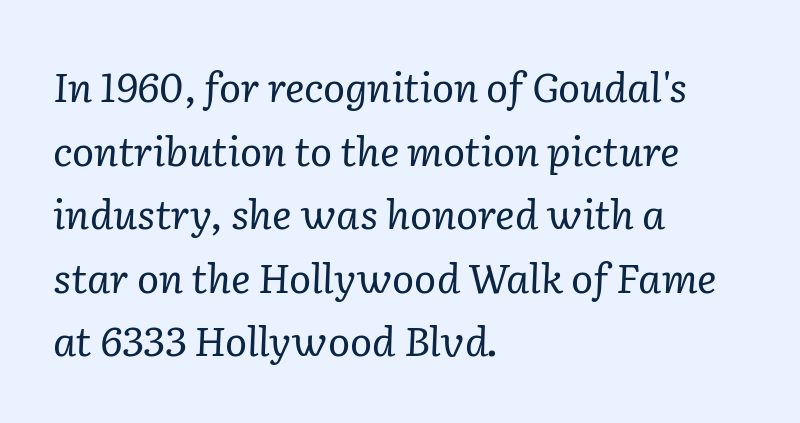
Q: Is the text bold? A: No.
Q: Is the text italic (slanted)? A: Yes, it leans right by about 2 degrees.
Q: Is the typeface a serif or a sans-serif typeface? A: Serif.
Q: Is the text underlined? A: No.
Q: How is the paragraph aligned? A: Left-aligned.
Q: Is the spacing between letters normal or unusually wide? A: Normal.
Q: Is the spacing between lines tight, normal or loose? A: Normal.
Q: Width (condensed, normal, or wide)? A: Normal.
Q: Stroke contrast? A: Low.
Q: x-height? A: Medium.
Q: Monospaced? A: No.
